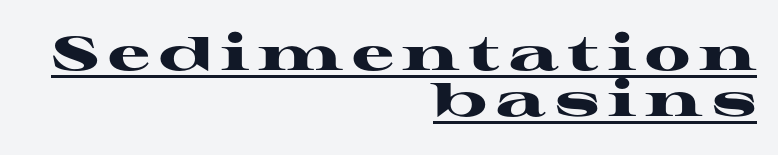
The font is running at its bold setting. This is roman type, the default non-slanted kind. Character widths vary here, with narrow letters taking less room than wide ones. Underlined type. Caption: multi-line text, flush right, ragged left. Unlike a clean sans, this face finishes its strokes with serifs.
